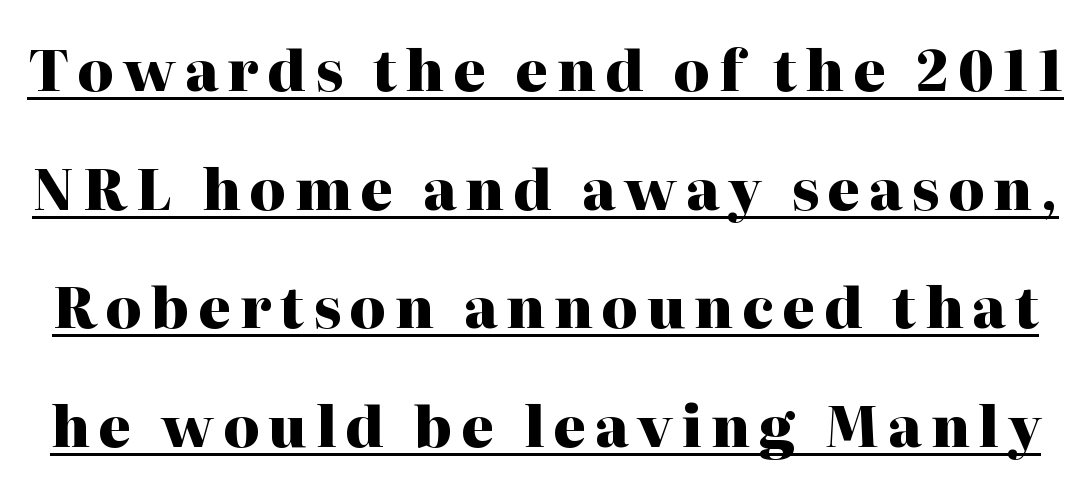
The image shows 56 px heavy serif type, upright; set loose line spacing (2.12x), underlined; high stroke contrast and a medium x-height.
